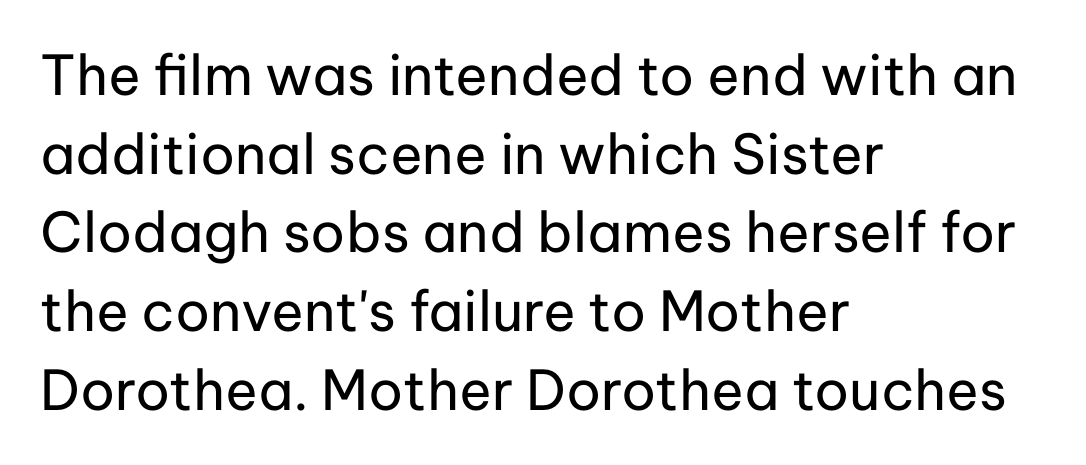
The image shows 55 px regular-weight sans-serif type, upright; set left-aligned, normal line spacing (1.43x), normal letter spacing, not underlined; low stroke contrast and a medium x-height.
